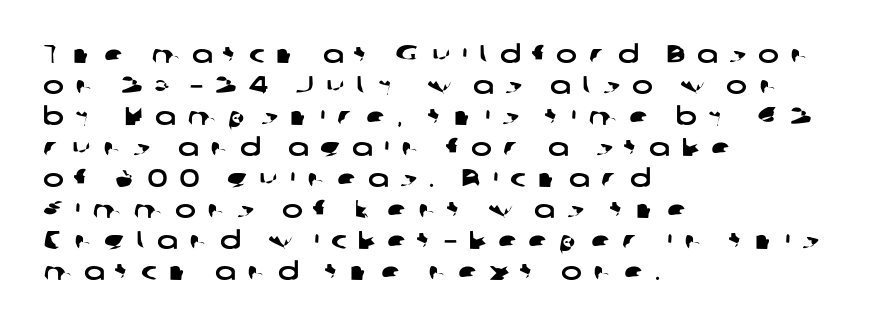
Q: Is the text underlined? A: No.
Q: How is the paragraph aligned? A: Left-aligned.
Q: Is the spacing between letters normal or unusually wide? A: Unusually wide.
